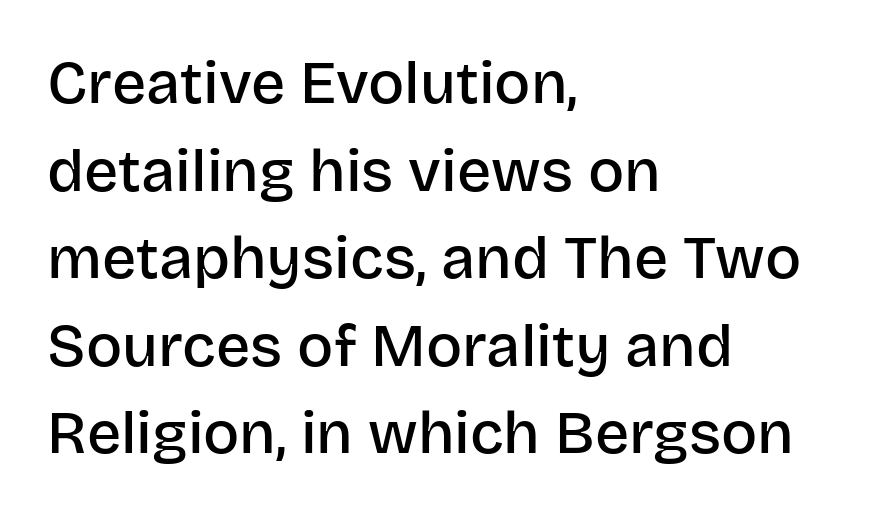
Q: Is the text bold? A: Semi-bold.
Q: Is the text italic (slanted)? A: No, it is upright.
Q: Is the typeface a serif or a sans-serif typeface? A: Sans-serif.
Q: Is the text underlined? A: No.
Q: How is the paragraph aligned? A: Left-aligned.
Q: Is the spacing between letters normal or unusually wide? A: Normal.
Q: Is the spacing between lines tight, normal or loose? A: Normal.
Q: Width (condensed, normal, or wide)? A: Normal.
Q: Stroke contrast? A: Low.
Q: x-height? A: Large.
Q: Monospaced? A: No.
